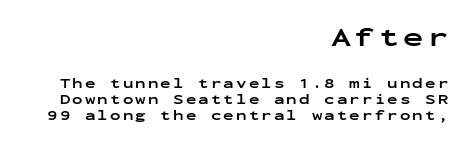
Q: Is the text bold? A: Yes.
Q: Is the text italic (slanted)? A: No, it is upright.
Q: Is the text underlined? A: No.
Q: How is the paragraph aligned? A: Right-aligned.
Q: Is the spacing between lines tight, normal or loose? A: Tight.
Q: Which block of text is set in a larger size, the first (top) or the second (bottom)? A: The first (top) one.
